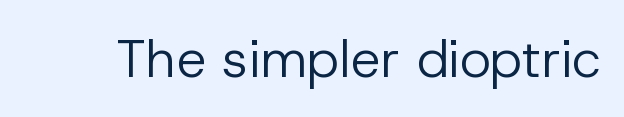
Q: Is the text bold? A: No.
Q: Is the text italic (slanted)? A: No, it is upright.
Q: Is the typeface a serif or a sans-serif typeface? A: Sans-serif.
Q: Is the text underlined? A: No.
Q: Is the spacing between letters normal or unusually wide? A: Normal.
Q: Width (condensed, normal, or wide)? A: Normal.
Q: Stroke contrast? A: Low.
Q: x-height? A: Medium.
Q: Monospaced? A: No.
